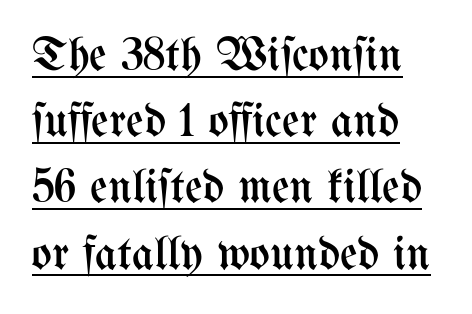
The specimen includes a rule beneath the text block's lines. The typesetting does not lean heavy: it is not bold. Normally led — the rows are evenly, conventionally spaced. This sample has the flowing, uneven cadence of proportional lettering. The letters stand straight up with perfectly vertical stems.
